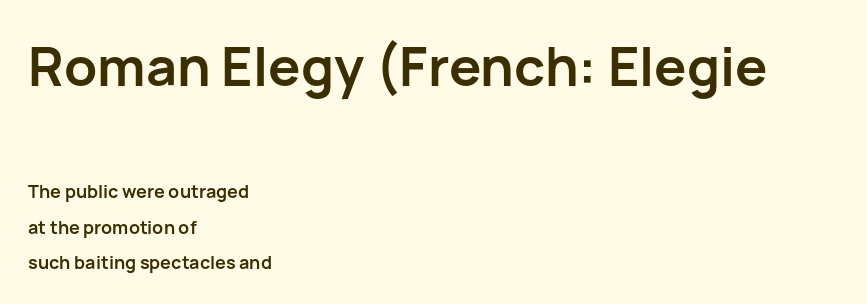
The image shows 54 px semibold sans-serif type, upright; set left-aligned, loose line spacing (1.98x), normal letter spacing, not underlined; the first (top) block is 3.0x larger; low stroke contrast and a medium x-height.
